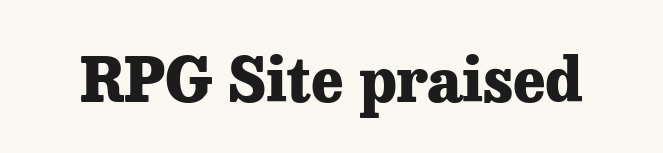
Q: Is the text bold? A: Yes.
Q: Is the text italic (slanted)? A: No, it is upright.
Q: Is the typeface a serif or a sans-serif typeface? A: Serif.
Q: Is the text underlined? A: No.
Q: Is the spacing between letters normal or unusually wide? A: Normal.
Q: Width (condensed, normal, or wide)? A: Normal.
Q: Stroke contrast? A: Low.
Q: x-height? A: Medium.
Q: Monospaced? A: No.
